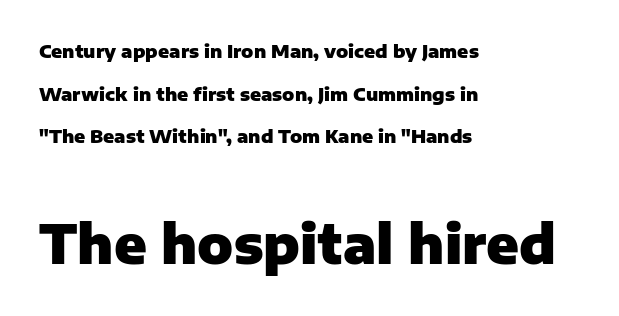
{"serif": "no", "italic": "no", "bold": "yes", "weight": "heavy", "width": "normal", "stroke_contrast": "low", "x_height": "medium", "monospaced": "no", "underline": "no", "align": "left", "line_spacing": "loose", "line_spacing_ratio": 2.37, "letter_spacing": "normal", "letter_spacing_em": 0.0, "larger_block": "second", "size_ratio": 2.94, "glyph_px": 53}
